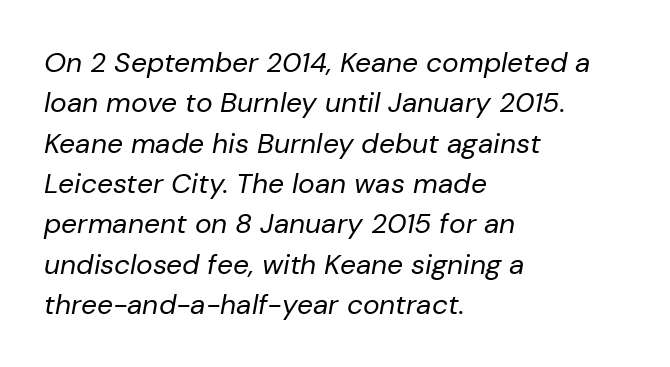
This sample uses an oblique cut, with every glyph tilted off the vertical. Letter spacing: default. Rows of type keep a routine distance in the vertical direction. You could not count columns in this text — the font is proportionally spaced. Any mark beneath the type? The region is blank. The font is comparable to plain body text, perhaps lighter.
